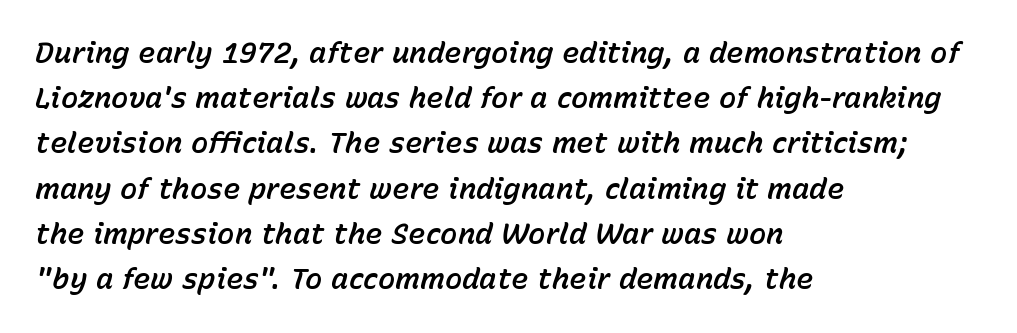
Q: Is the text italic (slanted)? A: Yes, it leans right by about 15 degrees.
Q: Is the text underlined? A: No.
Q: How is the paragraph aligned? A: Left-aligned.
Q: Is the spacing between letters normal or unusually wide? A: Normal.
Q: Is the spacing between lines tight, normal or loose? A: Normal.
Q: Width (condensed, normal, or wide)? A: Normal.
Q: Stroke contrast? A: Low.
Q: x-height? A: Medium.
Q: Monospaced? A: No.
